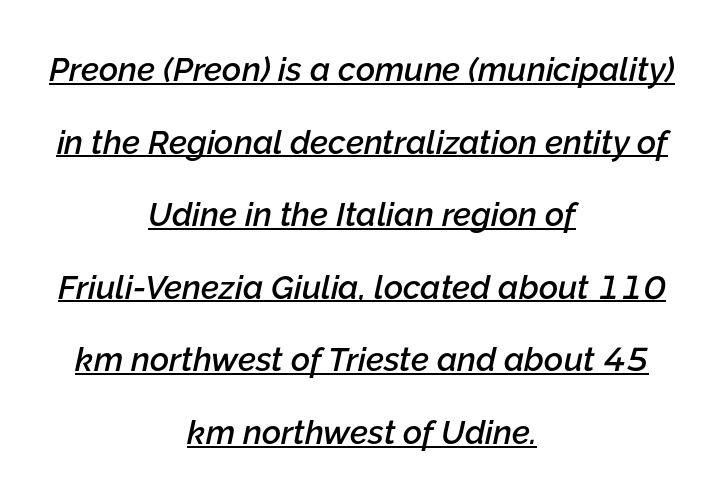
The image shows 33 px semibold type, italic (leaning right); set centered, loose line spacing (2.2x), normal letter spacing, underlined; low stroke contrast and a medium x-height.
